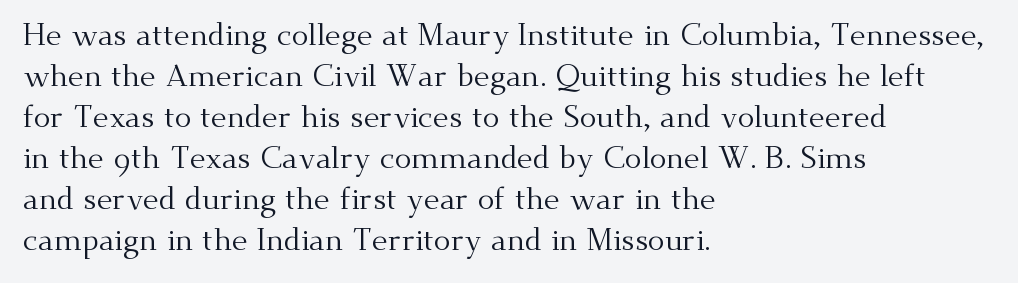
Q: Is the text bold? A: No.
Q: Is the text italic (slanted)? A: No, it is upright.
Q: Is the typeface a serif or a sans-serif typeface? A: Serif.
Q: Is the text underlined? A: No.
Q: How is the paragraph aligned? A: Left-aligned.
Q: Is the spacing between letters normal or unusually wide? A: Normal.
Q: Is the spacing between lines tight, normal or loose? A: Normal.
Q: Width (condensed, normal, or wide)? A: Normal.
Q: Stroke contrast? A: Medium.
Q: x-height? A: Small.
Q: Monospaced? A: No.
